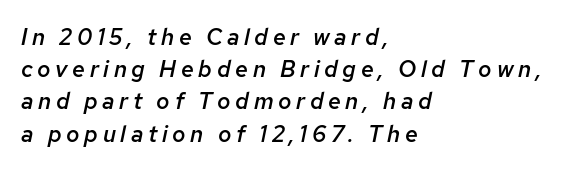
Q: Is the text bold? A: Semi-bold.
Q: Is the text italic (slanted)? A: Yes, it leans right by about 12 degrees.
Q: Is the text underlined? A: No.
Q: How is the paragraph aligned? A: Left-aligned.
Q: Is the spacing between letters normal or unusually wide? A: Unusually wide.
Q: Is the spacing between lines tight, normal or loose? A: Normal.
